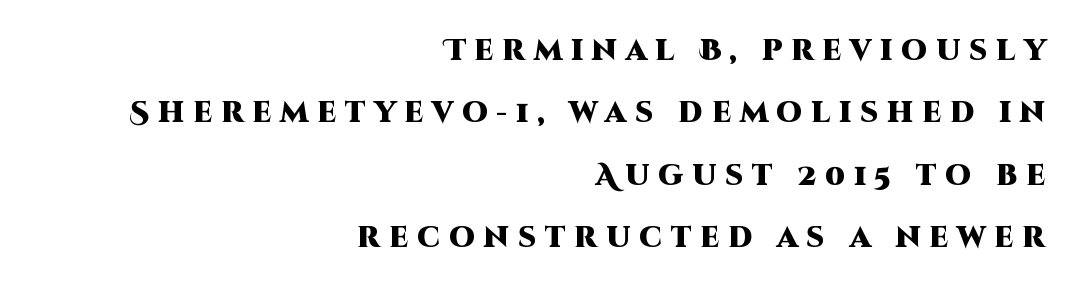
A bare baseline throughout the passage. Heft: maximum for text — a bold. Quick note: interline space is abundant. The setting favours the right margin, as signatures and pull-quotes sometimes do.
